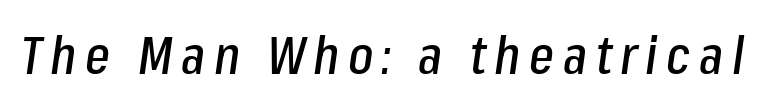
Q: Is the text italic (slanted)? A: Yes, it leans right by about 8 degrees.
Q: Is the text underlined? A: No.
Q: Width (condensed, normal, or wide)? A: Condensed.
Q: Stroke contrast? A: Low.
Q: x-height? A: Medium.
Q: Monospaced? A: No.
